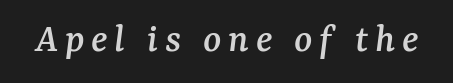
The image shows 42 px serif type, italic (leaning right); set not underlined; medium stroke contrast and a medium x-height.
